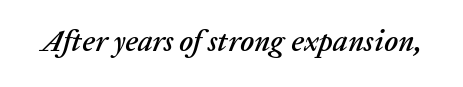
Q: Is the text italic (slanted)? A: Yes, it leans right by about 20 degrees.
Q: Is the text underlined? A: No.
Q: Is the spacing between letters normal or unusually wide? A: Normal.
Q: Width (condensed, normal, or wide)? A: Normal.
Q: Stroke contrast? A: Low.
Q: x-height? A: Medium.
Q: Monospaced? A: No.
